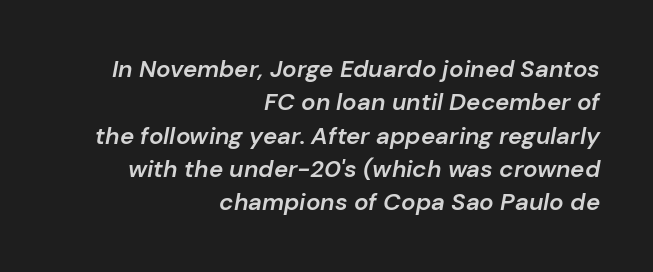
{"italic": "yes", "lean": "right", "slant_degrees": 10, "bold": "semi", "underline": "no", "align": "right", "line_spacing": "normal", "line_spacing_ratio": 1.39, "letter_spacing": "normal", "letter_spacing_em": 0.0, "glyph_px": 24}
